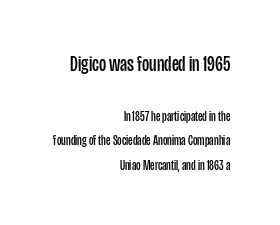
The letters sit at their default tracking, neither squeezed nor spread. If you drew a ruler down the right edge, every line would touch it. These glyphs show unthickened strokes, regular width or finer. Characters remain perfectly vertical along every line.
